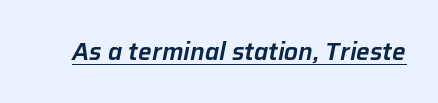
The image shows 24 px text type, italic (leaning right); set normal letter spacing, underlined.
